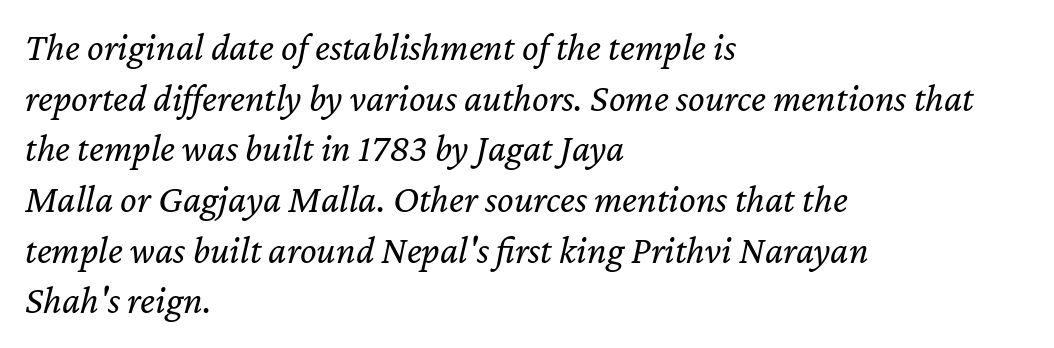
Designer's note — italics engaged. The rows are spaced the way most documents space them. Spacing verdict: proportional, widths tailored to each character. The font sits on the lighter half of the weight spectrum, regular included.
